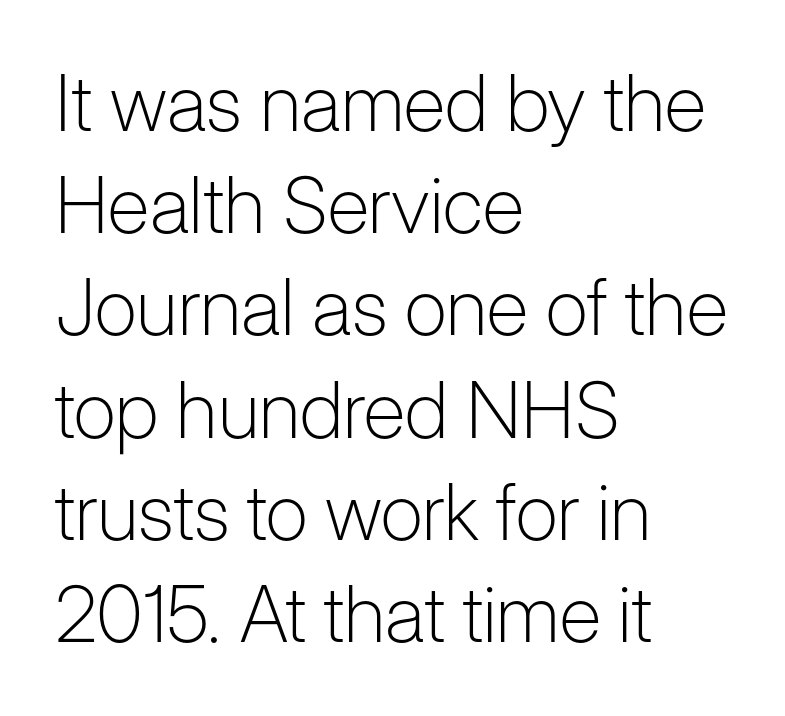
Q: Is the text bold? A: No.
Q: Is the text italic (slanted)? A: No, it is upright.
Q: Is the typeface a serif or a sans-serif typeface? A: Sans-serif.
Q: Is the text underlined? A: No.
Q: How is the paragraph aligned? A: Left-aligned.
Q: Is the spacing between letters normal or unusually wide? A: Normal.
Q: Is the spacing between lines tight, normal or loose? A: Normal.
Q: Width (condensed, normal, or wide)? A: Normal.
Q: Stroke contrast? A: Low.
Q: x-height? A: Medium.
Q: Monospaced? A: No.
